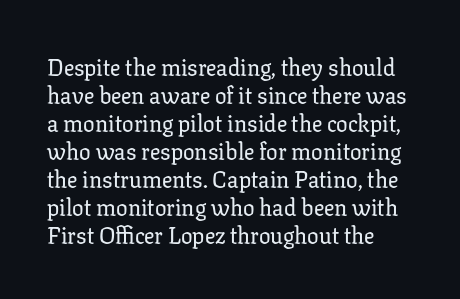
Q: Is the text italic (slanted)? A: No, it is upright.
Q: Is the text underlined? A: No.
Q: How is the paragraph aligned? A: Left-aligned.
Q: Is the spacing between letters normal or unusually wide? A: Normal.
